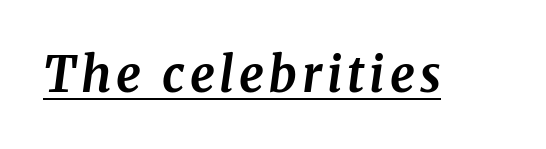
Q: Is the text bold? A: Yes.
Q: Is the text italic (slanted)? A: Yes, it leans right by about 8 degrees.
Q: Is the typeface a serif or a sans-serif typeface? A: Serif.
Q: Is the text underlined? A: Yes.
Q: Width (condensed, normal, or wide)? A: Normal.
Q: Stroke contrast? A: Medium.
Q: x-height? A: Medium.
Q: Monospaced? A: No.
